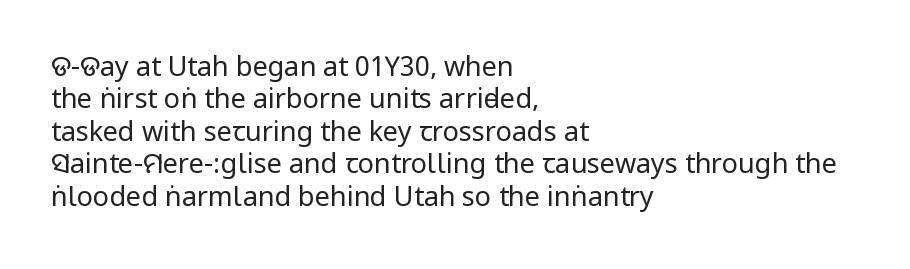
The font is comparable to plain body text, perhaps lighter. Line starts are locked; line ends wander. Nothing unusual about the tracking: characters are spaced as the font intends. The type sits square on the baseline with zero lean. Rule under the text: the space is simply empty.
